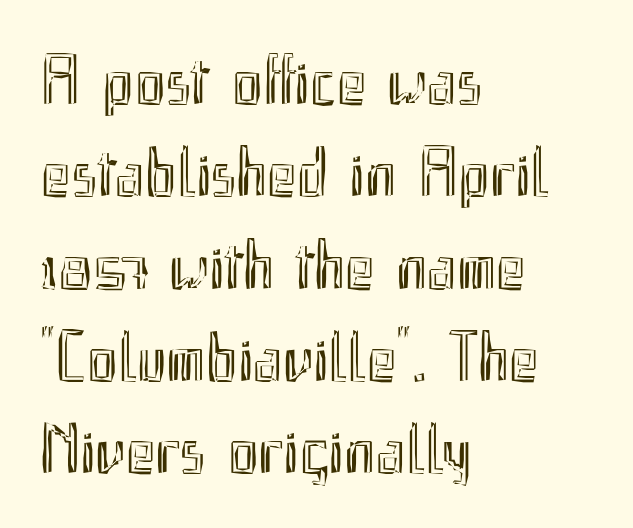
{"italic": "no", "width": "condensed", "x_height": "small", "monospaced": "no", "underline": "no", "align": "left", "line_spacing": "normal", "line_spacing_ratio": 1.3, "letter_spacing": "normal", "letter_spacing_em": 0.0, "glyph_px": 71}
